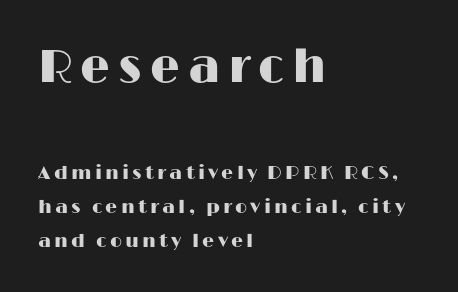
{"serif": "no", "italic": "no", "width": "wide", "stroke_contrast": "high", "x_height": "medium", "monospaced": "no", "underline": "no", "align": "left", "line_spacing_ratio": 1.81, "larger_block": "first", "size_ratio": 2.47, "glyph_px": 47}
